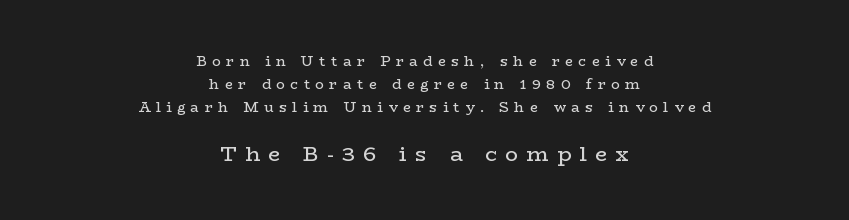
{"italic": "no", "bold": "no", "underline": "no", "align": "center", "line_spacing": "normal", "line_spacing_ratio": 1.66, "letter_spacing": "wide", "letter_spacing_em": 0.4, "larger_block": "second", "size_ratio": 1.5, "glyph_px": 21}
